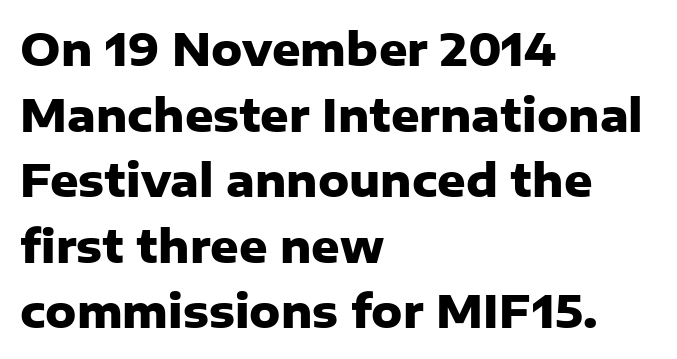
{"serif": "no", "italic": "no", "bold": "yes", "weight": "heavy", "width": "normal", "stroke_contrast": "low", "x_height": "medium", "monospaced": "no", "underline": "no", "align": "left", "line_spacing": "normal", "line_spacing_ratio": 1.49, "letter_spacing": "normal", "letter_spacing_em": 0.0, "glyph_px": 44}
